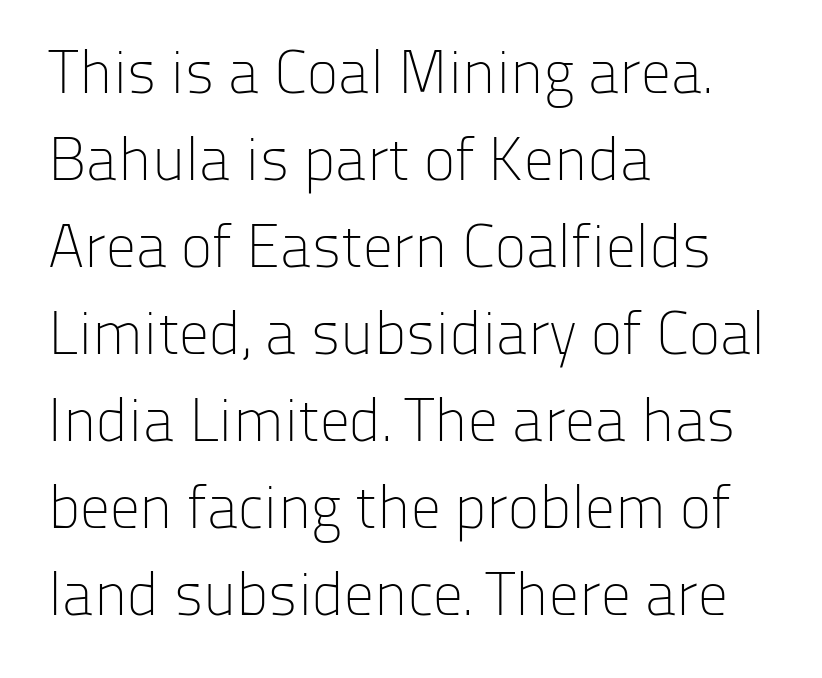
The image shows 60 px light sans-serif type, upright; set left-aligned, normal line spacing (1.45x), normal letter spacing, not underlined; low stroke contrast and a medium x-height.
